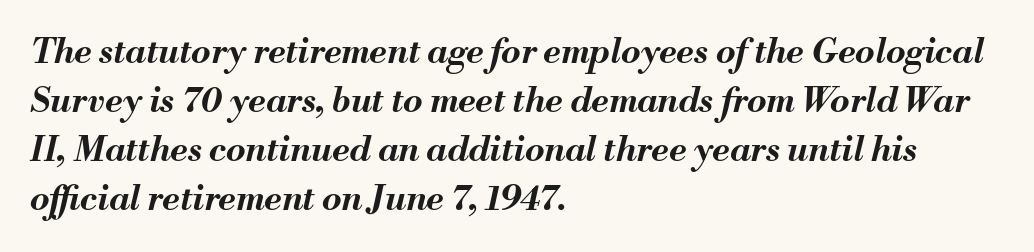
The image shows 35 px bold type, italic (leaning right); set left-aligned, normal line spacing (1.4x), normal letter spacing, not underlined; medium stroke contrast and a small x-height.
